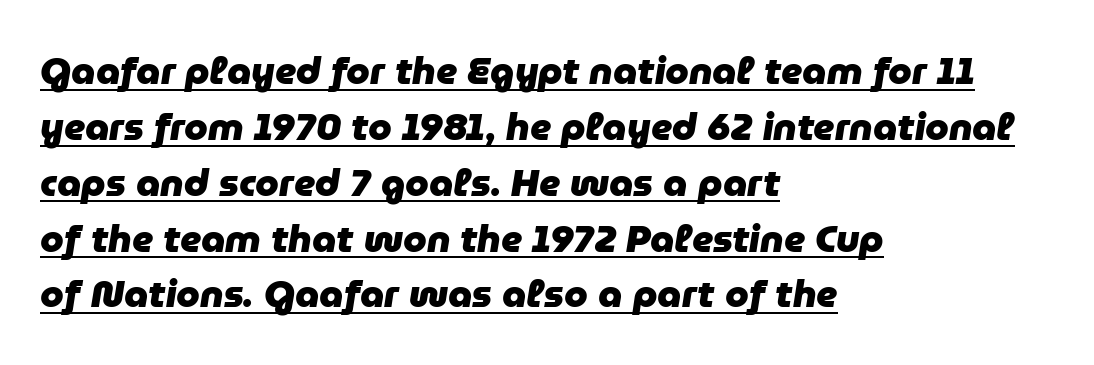
The typography opts for an oblique posture over an upright one. The passage shown is underscored from start to finish. Note the varied advance widths — an 'i' is clearly narrower than an 'm'. Notice how thick the strokes are: this is what a full bold looks like.
